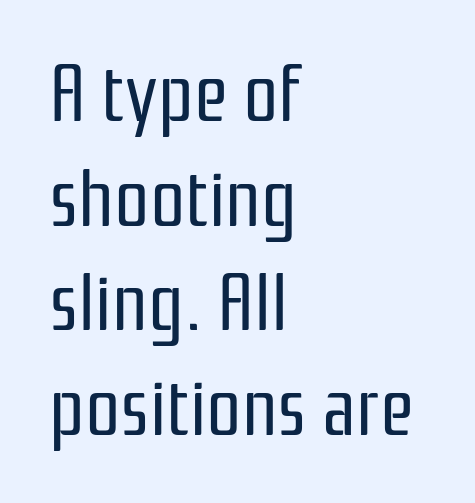
Notice how descenders clear the ascenders below comfortably — that's standard leading. Stems here are at most as thick as an everyday book face. Spacing between characters is what you'd get straight out of the box. Decoration check: the copy has no underline. This is roman type, the default non-slanted kind.
